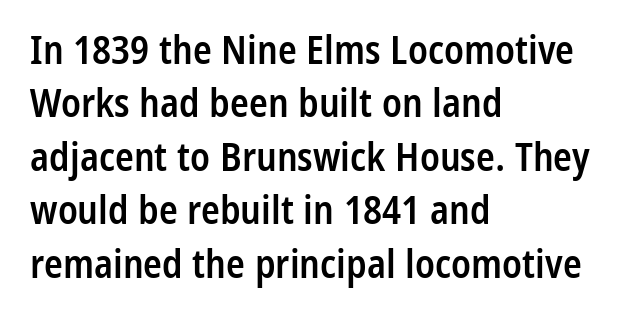
The image shows 39 px semibold, condensed sans-serif type, upright; set left-aligned, normal line spacing (1.37x), normal letter spacing, not underlined; low stroke contrast and a medium x-height.
